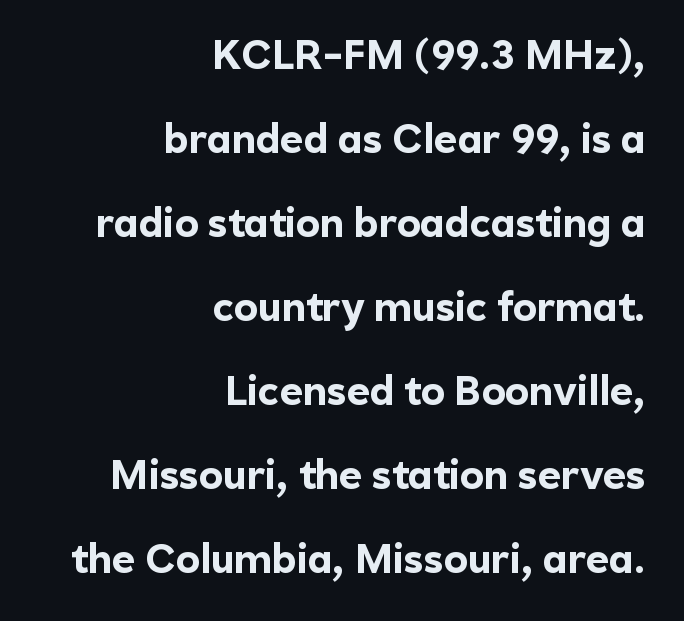
The image shows 40 px bold sans-serif type, upright; set right-aligned, loose line spacing (2.1x), normal letter spacing, not underlined; a medium x-height.
